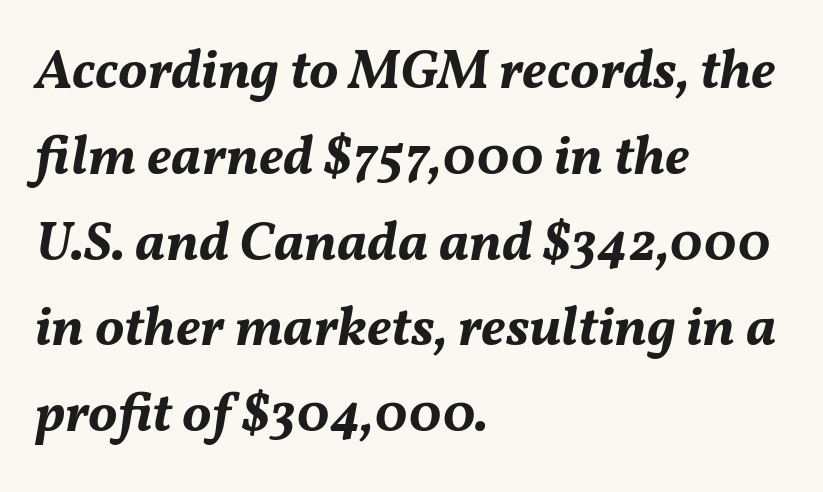
Q: Is the text bold? A: Yes.
Q: Is the text italic (slanted)? A: Yes, it leans right by about 11 degrees.
Q: Is the text underlined? A: No.
Q: How is the paragraph aligned? A: Left-aligned.
Q: Is the spacing between letters normal or unusually wide? A: Normal.
Q: Is the spacing between lines tight, normal or loose? A: Normal.
Q: Width (condensed, normal, or wide)? A: Normal.
Q: Stroke contrast? A: Medium.
Q: x-height? A: Medium.
Q: Monospaced? A: No.
